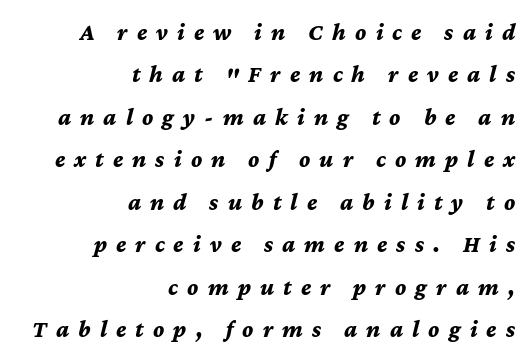
The image shows 24 px bold type, italic (leaning right); set right-aligned, line spacing 1.77x, unusually wide letter spacing (+0.38 em), not underlined.
